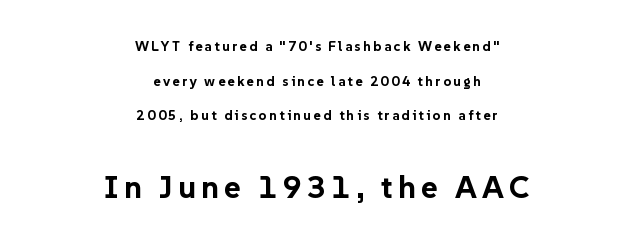
{"serif": "no", "italic": "no", "bold": "yes", "weight": "bold", "width": "normal", "stroke_contrast": "low", "x_height": "medium", "monospaced": "no", "underline": "no", "align": "center", "line_spacing": "loose", "line_spacing_ratio": 2.47, "larger_block": "second", "size_ratio": 2.29, "glyph_px": 32}
